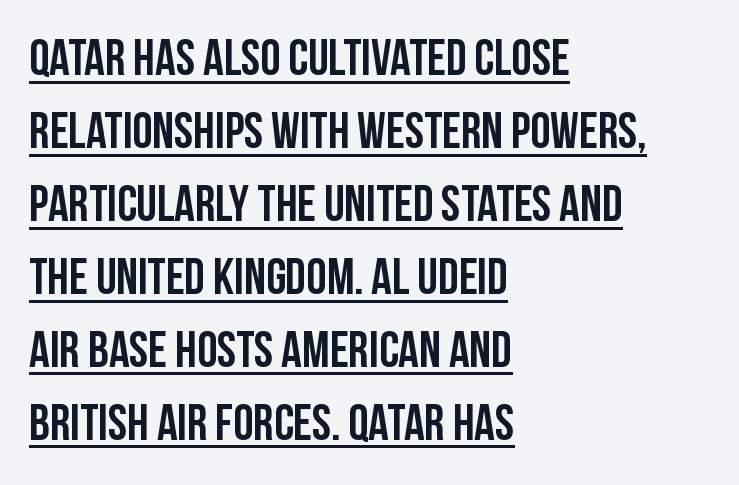
This sample uses plain, unmodified letter spacing. Every word sits above its own underline. These lines are composed in type without serifs. The setting favours the left margin, as ordinary paragraphs usually do. The rendering uses natural spacing where letterforms have individual widths. Horizontal bands of white between lines are of average thickness.
